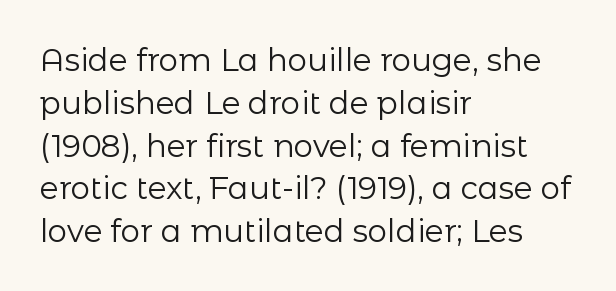
{"serif": "no", "italic": "no", "bold": "no", "weight": "regular", "width": "normal", "stroke_contrast": "low", "x_height": "medium", "monospaced": "no", "underline": "no", "align": "left", "line_spacing": "normal", "line_spacing_ratio": 1.38, "letter_spacing": "normal", "letter_spacing_em": 0.0, "glyph_px": 31}
